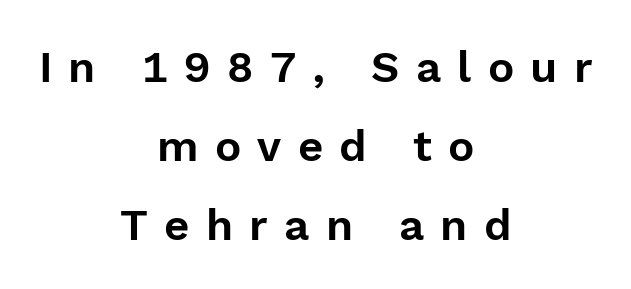
The image shows 44 px sans-serif type, upright; set centered, line spacing 1.79x, unusually wide letter spacing (+0.37 em), not underlined; a medium x-height.
